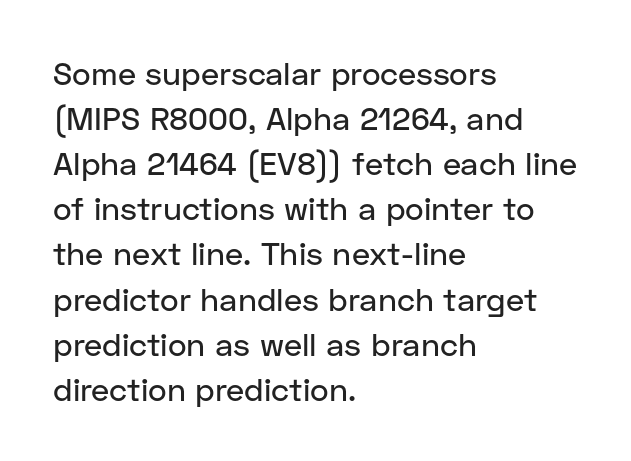
Q: Is the text italic (slanted)? A: No, it is upright.
Q: Is the typeface a serif or a sans-serif typeface? A: Sans-serif.
Q: Is the text underlined? A: No.
Q: How is the paragraph aligned? A: Left-aligned.
Q: Is the spacing between letters normal or unusually wide? A: Normal.
Q: Is the spacing between lines tight, normal or loose? A: Normal.
Q: Width (condensed, normal, or wide)? A: Normal.
Q: Stroke contrast? A: Low.
Q: x-height? A: Medium.
Q: Monospaced? A: No.
